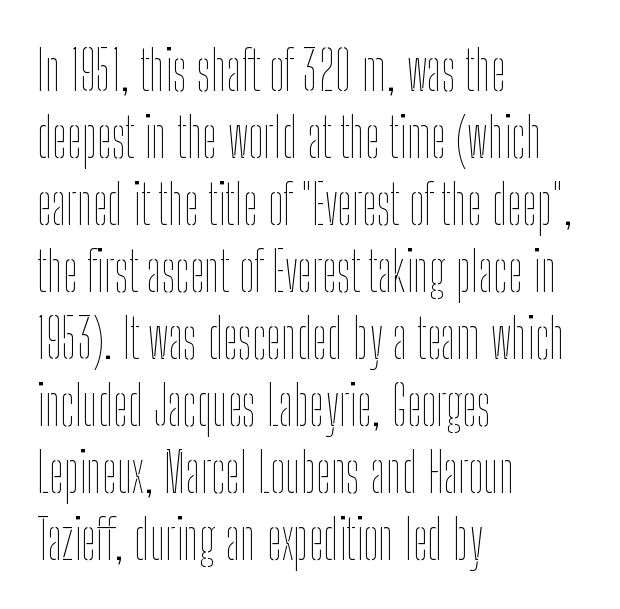
A classic flush-left, rag-right setting is used for this passage. Decoration check: the copy has no underline. This is not heavy type; no bold has been used. A typesetter would call this proportional, since set widths differ per character.
